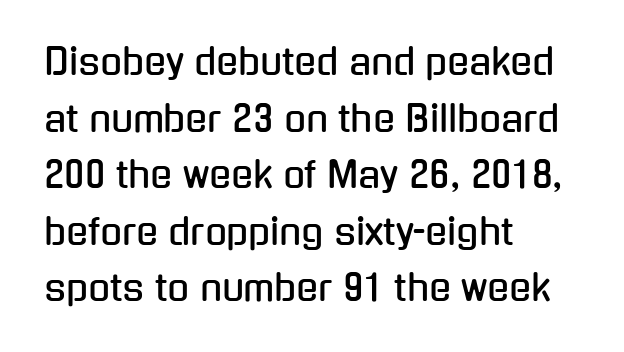
{"serif": "no", "italic": "no", "width": "condensed", "stroke_contrast": "low", "x_height": "medium", "monospaced": "no", "underline": "no", "align": "left", "line_spacing": "normal", "line_spacing_ratio": 1.57, "letter_spacing": "normal", "letter_spacing_em": 0.0, "glyph_px": 36}
